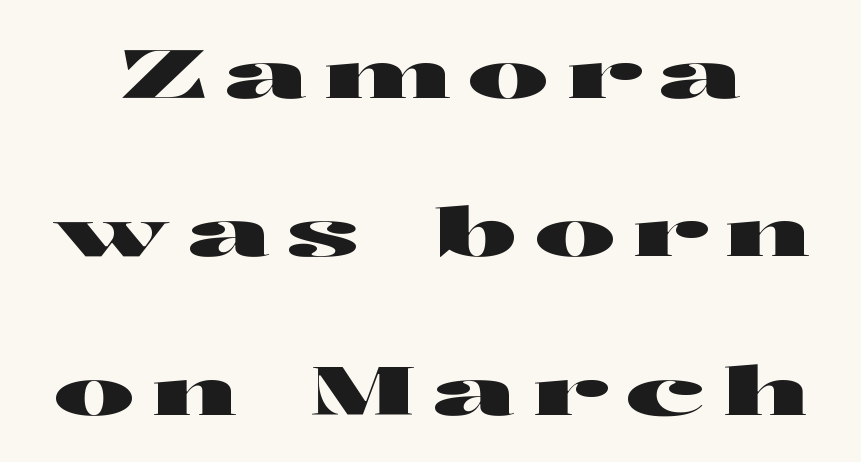
The image shows 68 px wide sans-serif type, upright; set loose line spacing (2.33x), unusually wide letter spacing (+0.26 em), not underlined; high stroke contrast and a medium x-height.
